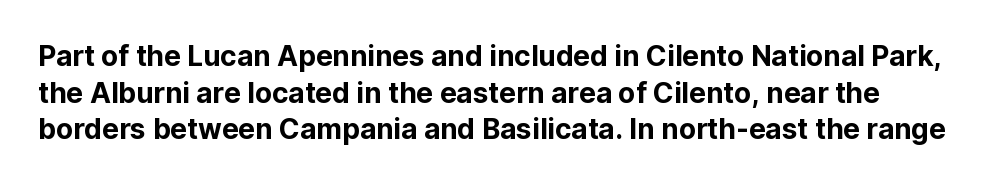
The image shows 28 px sans-serif type, upright; set normal line spacing (1.31x), normal letter spacing, not underlined; low stroke contrast and a medium x-height.
